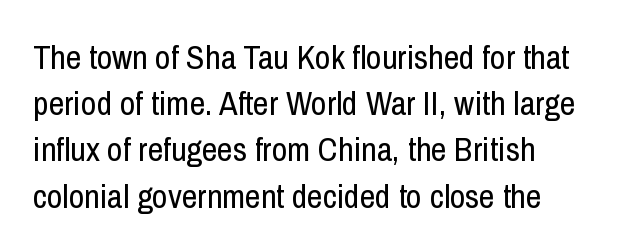
The image shows 34 px regular-weight, condensed sans-serif type, upright; set normal line spacing (1.36x), normal letter spacing, not underlined; low stroke contrast and a medium x-height.
